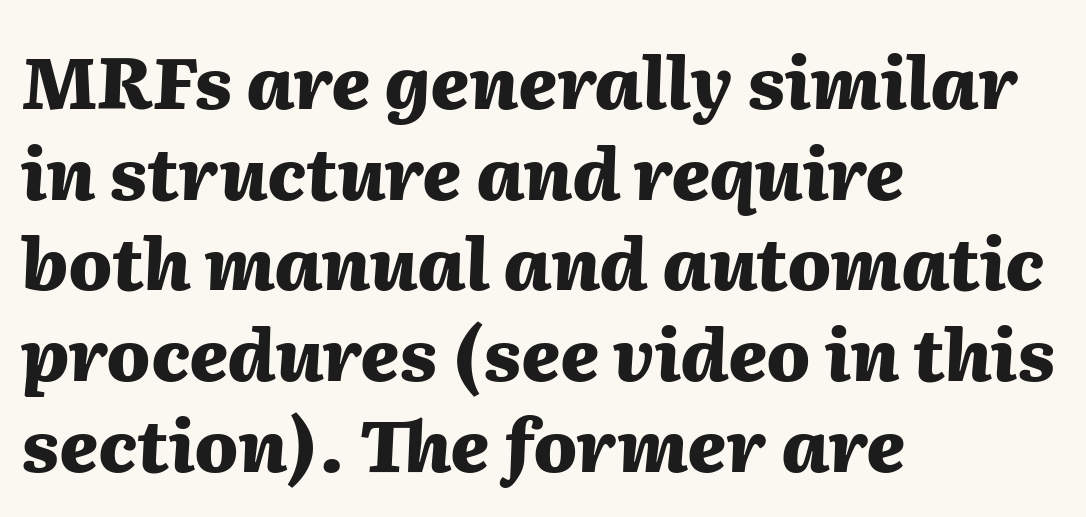
The designer left line spacing at the default. Is this a fixed-width face? No — the glyphs have proportional, varying widths. Standard letterfit; no display-style spreading of the glyphs. The rag falls on the right side of this text block. Students, this is bold: see how much ink each stroke carries. The words here are not underlined.
